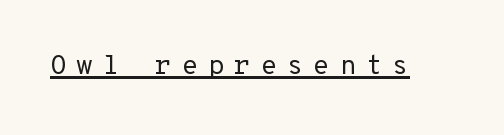
Notice how the stems are strictly vertical — no italics here. This sample uses expanded letter spacing, leaving extra air between glyphs. Decoration check: the copy is underlined. This reads as an unemphasized weight, regular at the heaviest.
